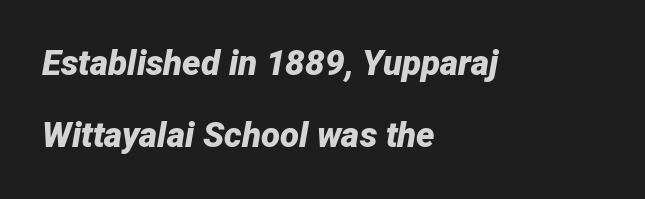
The words here are not underlined. This is heavy type, rendered in bold. Proportional: the letters do not fall into vertical columns. The leading is generous, giving the passage an open texture. Tracking value appears to be zero — textbook default spacing.
